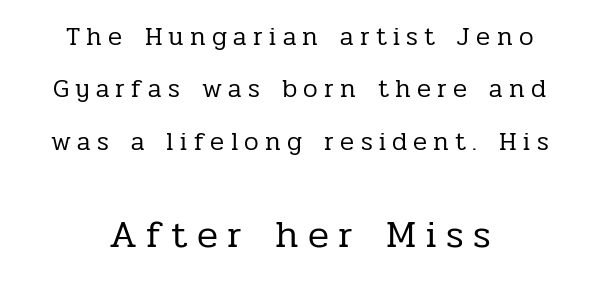
Q: Is the text bold? A: No.
Q: Is the text italic (slanted)? A: No, it is upright.
Q: Is the typeface a serif or a sans-serif typeface? A: Serif.
Q: Is the text underlined? A: No.
Q: How is the paragraph aligned? A: Centered.
Q: Is the spacing between letters normal or unusually wide? A: Unusually wide.
Q: Is the spacing between lines tight, normal or loose? A: Loose.
Q: Which block of text is set in a larger size, the first (top) or the second (bottom)? A: The second (bottom) one.
Q: Width (condensed, normal, or wide)? A: Normal.
Q: Stroke contrast? A: Low.
Q: x-height? A: Medium.
Q: Monospaced? A: No.
